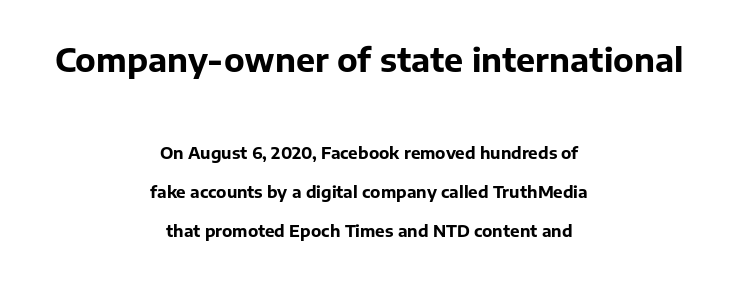
Q: Is the text bold? A: Yes.
Q: Is the text italic (slanted)? A: No, it is upright.
Q: Is the typeface a serif or a sans-serif typeface? A: Sans-serif.
Q: Is the text underlined? A: No.
Q: How is the paragraph aligned? A: Centered.
Q: Is the spacing between letters normal or unusually wide? A: Normal.
Q: Is the spacing between lines tight, normal or loose? A: Loose.
Q: Which block of text is set in a larger size, the first (top) or the second (bottom)? A: The first (top) one.
Q: Width (condensed, normal, or wide)? A: Normal.
Q: Stroke contrast? A: Low.
Q: x-height? A: Medium.
Q: Monospaced? A: No.
